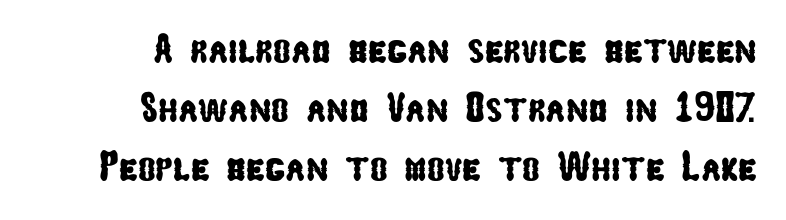
The image shows 42 px condensed sans-serif type; set right-aligned, normal line spacing (1.41x), normal letter spacing, not underlined; low stroke contrast and a medium x-height.
